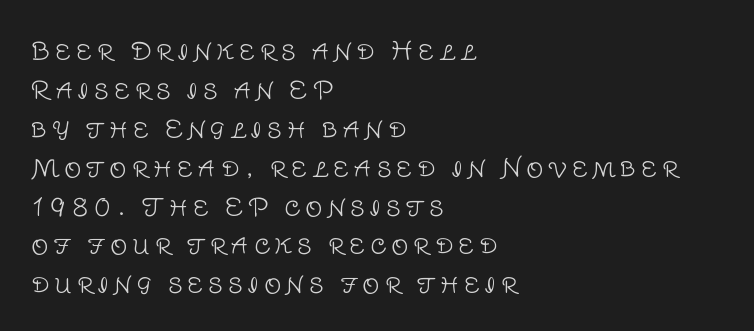
The image shows 24 px text type; set left-aligned, normal line spacing (1.62x), unusually wide letter spacing (+0.21 em), not underlined.
